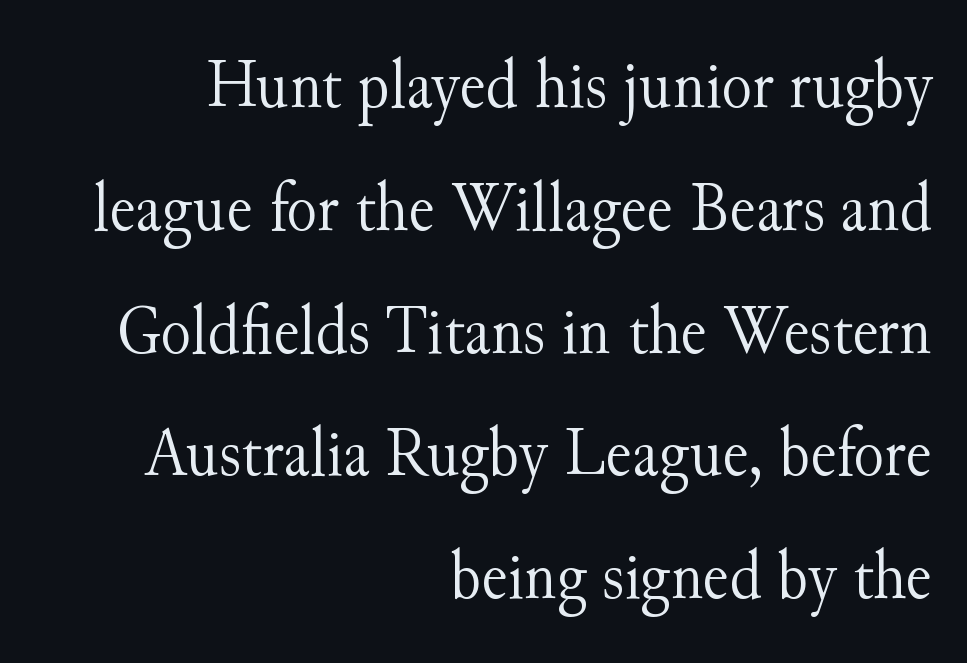
The image shows 71 px light serif type, upright; set right-aligned, line spacing 1.73x, normal letter spacing, not underlined; medium stroke contrast and a small x-height.
